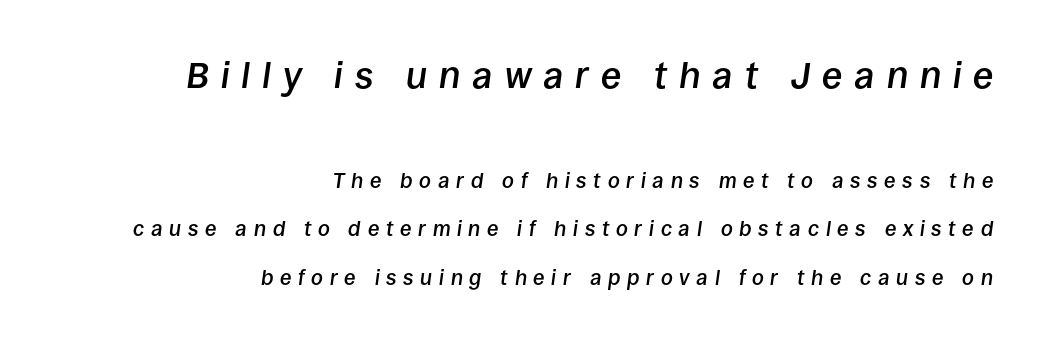
The text block is weighted toward the right margin, trailing off unevenly leftward. Note the varied advance widths — an 'i' is clearly narrower than an 'm'. Large over small — that's the arrangement of the two blocks here. The line-height multiplier appears high, well above default. The space beneath each line is pristine and unruled. Its strokes are somewhat broadened, the hallmark of semibold type.
